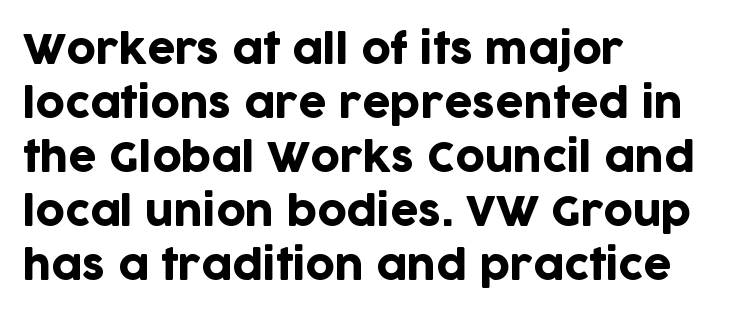
Q: Is the text italic (slanted)? A: No, it is upright.
Q: Is the typeface a serif or a sans-serif typeface? A: Sans-serif.
Q: Is the text underlined? A: No.
Q: How is the paragraph aligned? A: Left-aligned.
Q: Is the spacing between letters normal or unusually wide? A: Normal.
Q: Is the spacing between lines tight, normal or loose? A: Normal.
Q: Width (condensed, normal, or wide)? A: Normal.
Q: Stroke contrast? A: Low.
Q: x-height? A: Large.
Q: Monospaced? A: No.
